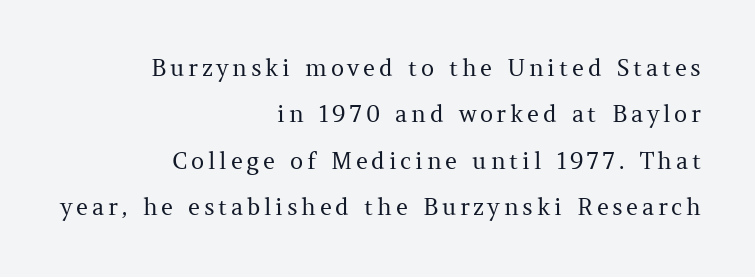
Descenders are the only things crossing below the line. The leading is generous, giving the passage an open texture. Each stroke keeps to a modest, everyday thickness or less. This sample uses an upright cut, with every glyph sitting square on the baseline. The rag falls on the left side of this text block.
